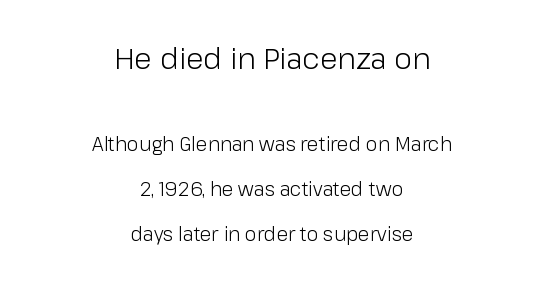
{"serif": "no", "italic": "no", "bold": "no", "weight": "light", "width": "normal", "stroke_contrast": "low", "x_height": "medium", "monospaced": "no", "underline": "no", "align": "center", "line_spacing": "loose", "line_spacing_ratio": 2.39, "letter_spacing": "normal", "letter_spacing_em": 0.0, "larger_block": "first", "size_ratio": 1.53, "glyph_px": 29}
